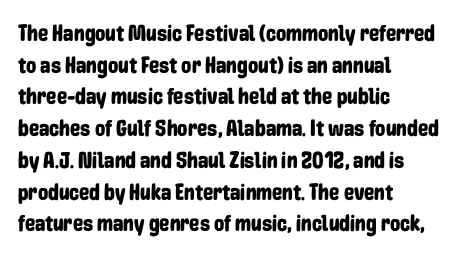
The tracking reads as untouched default to a designer's eye. These lines were composed using upright roman letters. A clean baseline with only descenders dipping below it. The designer left line spacing at the default. The lines are quadded left.
